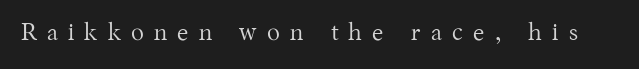
The typesetting does not lean heavy: it is not bold. A typesetter would mark this as roman, not italic. Beneath every word, the page is bare. Letter spacing: wide.
